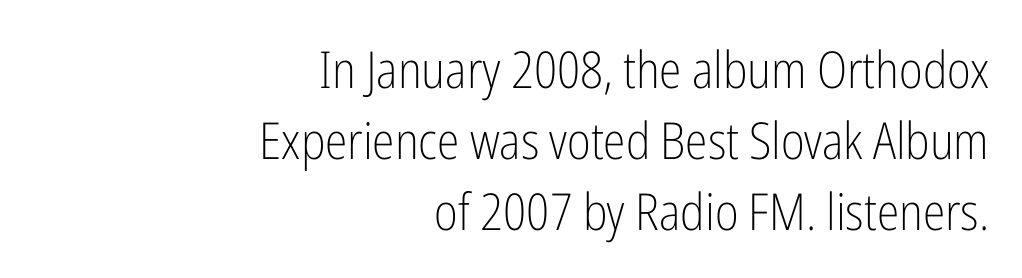
Q: Is the text bold? A: No.
Q: Is the text italic (slanted)? A: No, it is upright.
Q: Is the typeface a serif or a sans-serif typeface? A: Sans-serif.
Q: Is the text underlined? A: No.
Q: How is the paragraph aligned? A: Right-aligned.
Q: Is the spacing between letters normal or unusually wide? A: Normal.
Q: Is the spacing between lines tight, normal or loose? A: Normal.
Q: Width (condensed, normal, or wide)? A: Condensed.
Q: Stroke contrast? A: Low.
Q: x-height? A: Medium.
Q: Monospaced? A: No.
